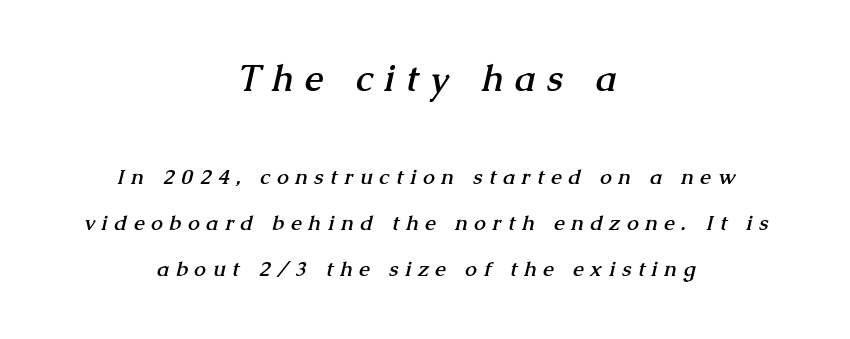
The image shows 36 px semibold serif type; set centered, loose line spacing (2.2x), unusually wide letter spacing (+0.33 em), not underlined; the first (top) block is 1.71x larger; medium stroke contrast and a medium x-height.
